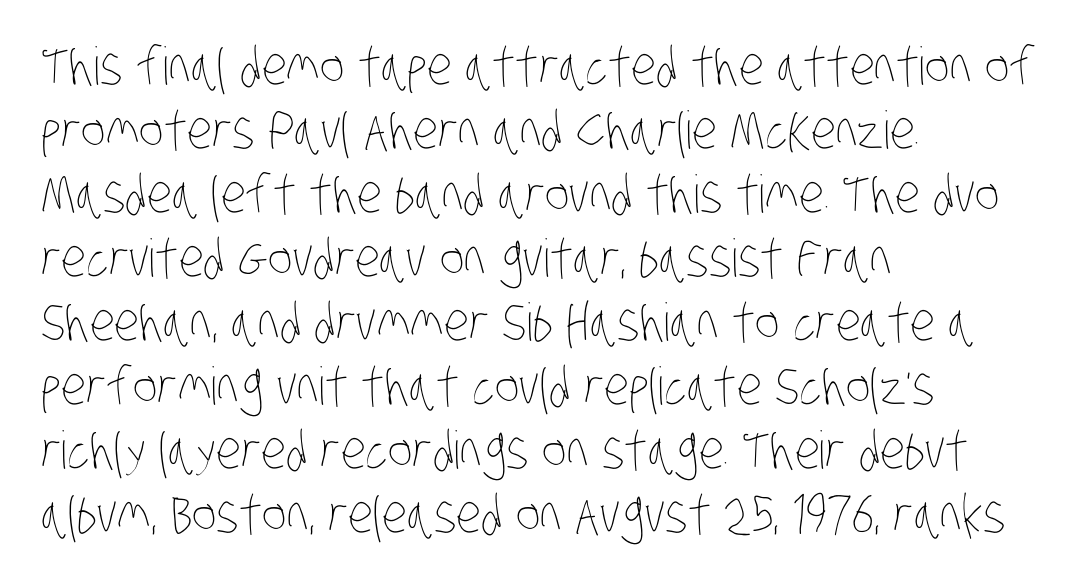
In terms of letterspacing, this is plain default setting. Quick note: underline off. The setting favours the left margin, as ordinary paragraphs usually do. Counters stay open thanks to moderate or lighter strokes.
